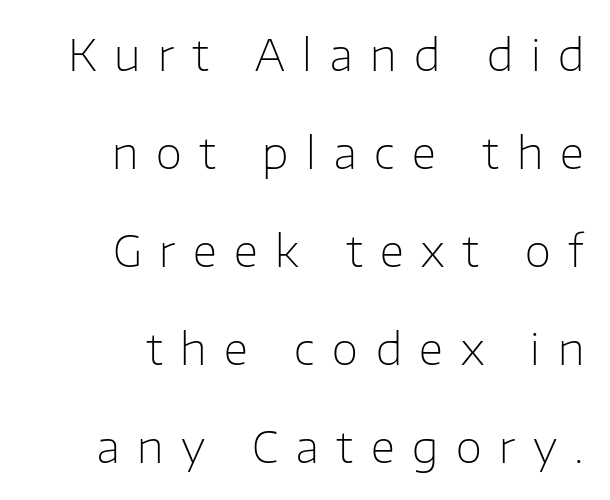
{"serif": "no", "italic": "no", "bold": "no", "weight": "light", "width": "normal", "stroke_contrast": "low", "x_height": "medium", "monospaced": "no", "underline": "no", "align": "right", "line_spacing": "loose", "line_spacing_ratio": 2.28, "letter_spacing": "wide", "letter_spacing_em": 0.41, "glyph_px": 43}
